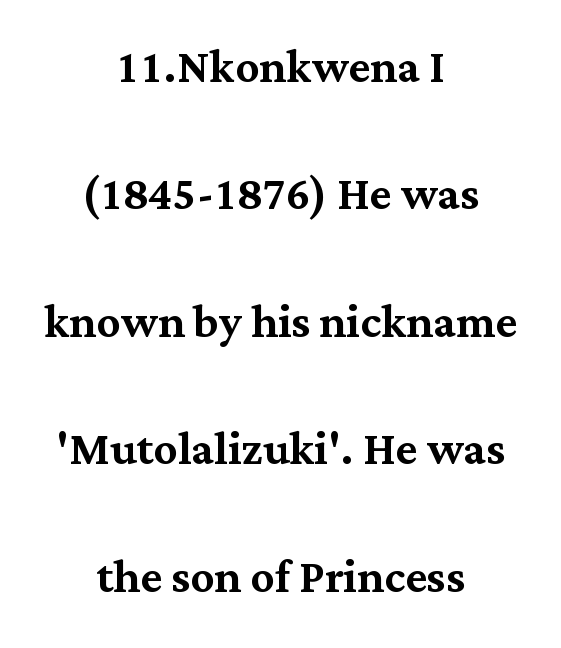
Q: Is the text italic (slanted)? A: No, it is upright.
Q: Is the typeface a serif or a sans-serif typeface? A: Serif.
Q: Is the text underlined? A: No.
Q: How is the paragraph aligned? A: Centered.
Q: Is the spacing between letters normal or unusually wide? A: Normal.
Q: Is the spacing between lines tight, normal or loose? A: Loose.
Q: Width (condensed, normal, or wide)? A: Normal.
Q: Stroke contrast? A: Medium.
Q: x-height? A: Medium.
Q: Monospaced? A: No.
